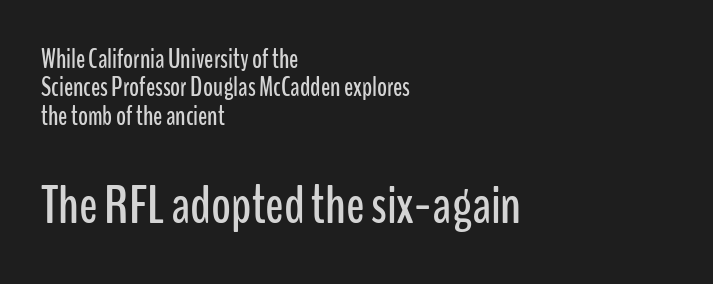
Q: Is the text italic (slanted)? A: No, it is upright.
Q: Is the typeface a serif or a sans-serif typeface? A: Sans-serif.
Q: Is the text underlined? A: No.
Q: How is the paragraph aligned? A: Left-aligned.
Q: Is the spacing between letters normal or unusually wide? A: Normal.
Q: Is the spacing between lines tight, normal or loose? A: Tight.
Q: Which block of text is set in a larger size, the first (top) or the second (bottom)? A: The second (bottom) one.
Q: Width (condensed, normal, or wide)? A: Condensed.
Q: Stroke contrast? A: Low.
Q: x-height? A: Medium.
Q: Monospaced? A: No.
